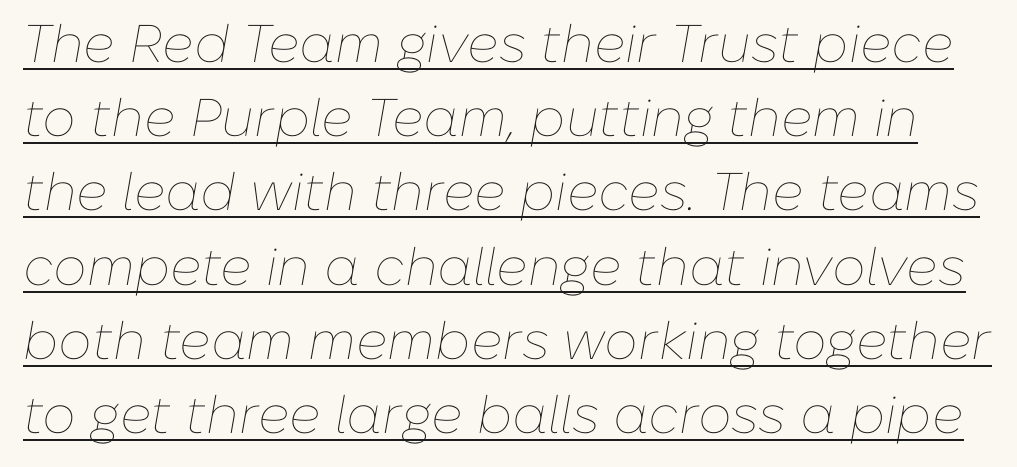
The image shows 53 px thin type, italic (leaning right); set normal line spacing (1.4x), normal letter spacing, underlined; low stroke contrast and a medium x-height.
